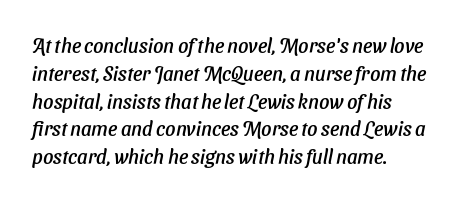
The image shows 20 px text type; set left-aligned, normal line spacing (1.39x), normal letter spacing, not underlined.
